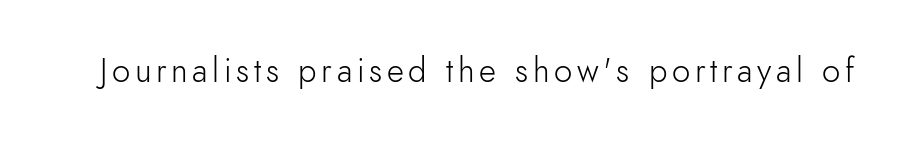
{"serif": "no", "italic": "no", "bold": "no", "weight": "light", "width": "normal", "x_height": "small", "monospaced": "no", "underline": "no", "glyph_px": 33}
